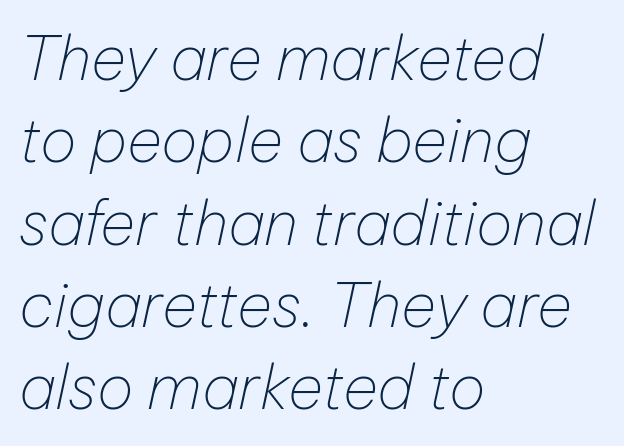
Each letter keeps its own natural width here, so spacing adapts to shape. You can tell it's italic because the verticals aren't actually vertical. Stroke thickness stays within the range of a standard reading face or lighter. The area under the type is left untouched.
